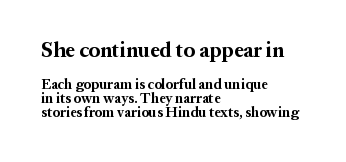
This rendering leaves character spacing at its baseline value. Very little white space separates one row of letters from the next. Visually the block forms a straight wall on the left and a jagged coastline on the right. In this sample the first text group is rendered at the bigger scale. Has an underline been added? It has not.
